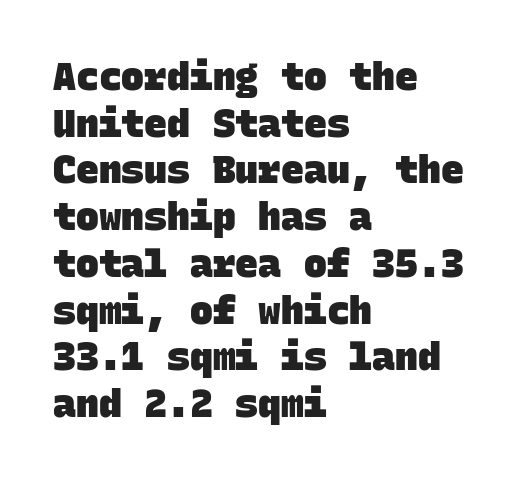
Q: Is the text bold? A: Yes.
Q: Is the typeface a serif or a sans-serif typeface? A: Sans-serif.
Q: Is the text underlined? A: No.
Q: How is the paragraph aligned? A: Left-aligned.
Q: Is the spacing between letters normal or unusually wide? A: Normal.
Q: Width (condensed, normal, or wide)? A: Normal.
Q: Stroke contrast? A: Low.
Q: x-height? A: Large.
Q: Monospaced? A: Yes.
